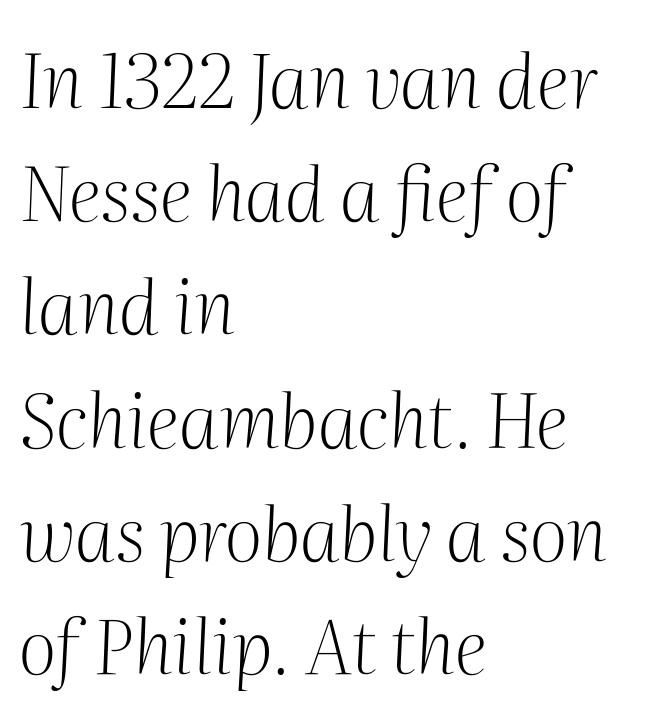
{"serif": "yes", "italic": "yes", "lean": "right", "slant_degrees": 2, "bold": "no", "weight": "light", "width": "normal", "stroke_contrast": "medium", "x_height": "medium", "monospaced": "no", "underline": "no", "align": "left", "line_spacing": "normal", "line_spacing_ratio": 1.51, "letter_spacing": "normal", "letter_spacing_em": 0.0, "glyph_px": 75}
